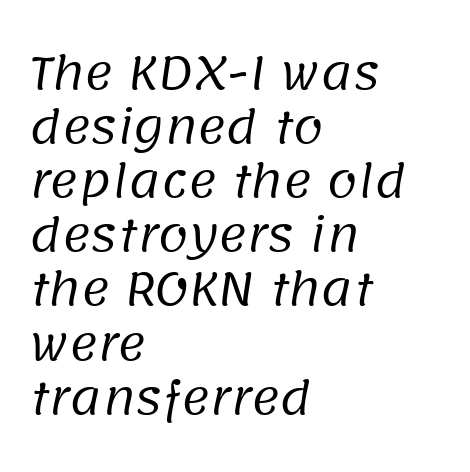
The characters are drawn with everyday or finer stroke widths. Serif or sans? Sans — the stroke terminals are bare. Words float on clear page, feet unadorned. Each line starts at the same left margin while the right side varies.
